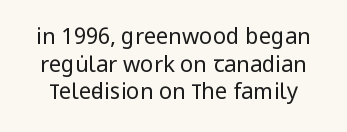
The image shows 22 px text type, upright; set normal line spacing (1.26x), normal letter spacing, not underlined.
